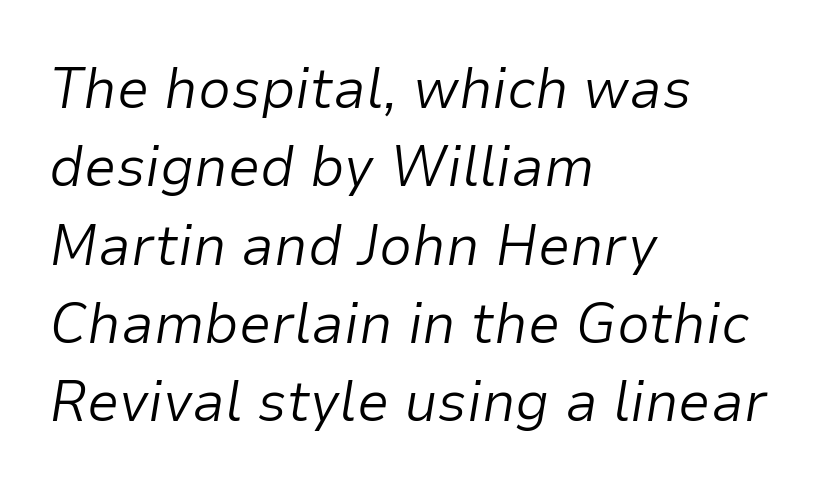
Observe the lean: these are italic letterforms. Letters rest on an invisible, unmarked baseline. These lines are rendered in a variable-pitch font. Normally led — the rows are evenly, conventionally spaced. This rendering uses left alignment, leaving the right contour irregular.
